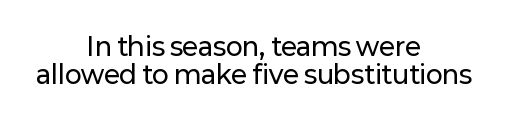
Q: Is the text italic (slanted)? A: No, it is upright.
Q: Is the text underlined? A: No.
Q: How is the paragraph aligned? A: Centered.
Q: Is the spacing between letters normal or unusually wide? A: Normal.
Q: Is the spacing between lines tight, normal or loose? A: Tight.
